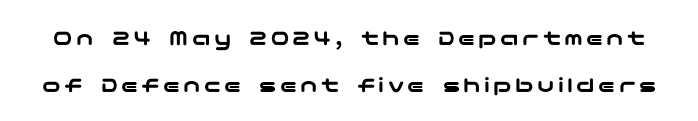
Rows of type keep a wide berth in the vertical direction. Anything drawn beneath the words? Only blank space. The font's upright variant was chosen for this text.
